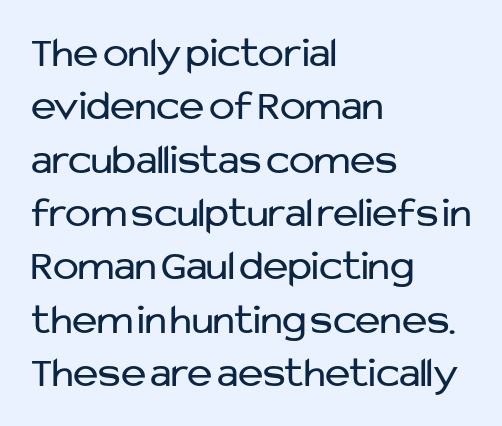
Q: Is the text bold? A: No.
Q: Is the text italic (slanted)? A: No, it is upright.
Q: Is the typeface a serif or a sans-serif typeface? A: Sans-serif.
Q: Is the text underlined? A: No.
Q: How is the paragraph aligned? A: Left-aligned.
Q: Is the spacing between letters normal or unusually wide? A: Normal.
Q: Width (condensed, normal, or wide)? A: Normal.
Q: Stroke contrast? A: Low.
Q: x-height? A: Medium.
Q: Monospaced? A: No.
